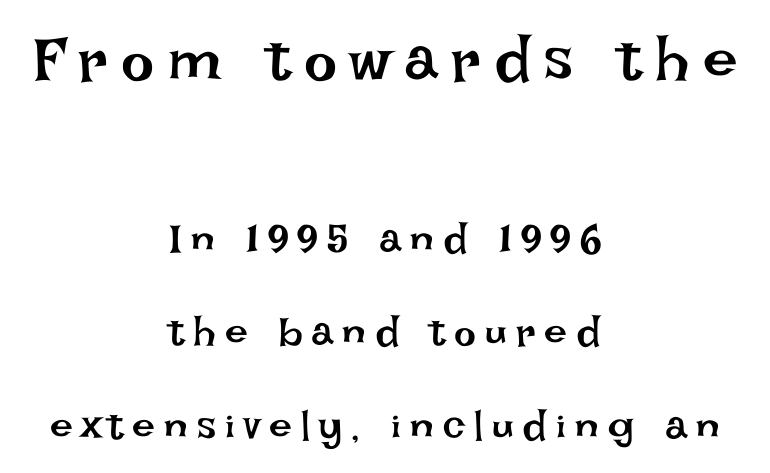
Q: Is the text bold? A: No.
Q: Is the text italic (slanted)? A: No, it is upright.
Q: Is the text underlined? A: No.
Q: How is the paragraph aligned? A: Centered.
Q: Is the spacing between letters normal or unusually wide? A: Unusually wide.
Q: Is the spacing between lines tight, normal or loose? A: Loose.
Q: Which block of text is set in a larger size, the first (top) or the second (bottom)? A: The first (top) one.
Q: Width (condensed, normal, or wide)? A: Normal.
Q: Stroke contrast? A: Low.
Q: x-height? A: Large.
Q: Monospaced? A: No.
